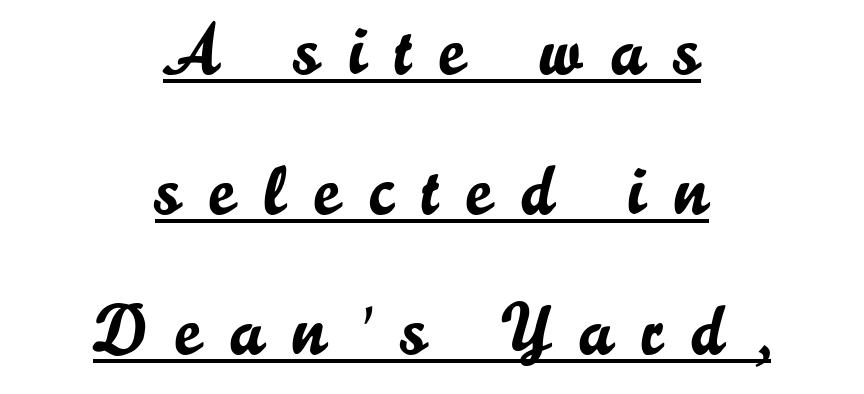
Q: Is the text italic (slanted)? A: Yes.
Q: Is the typeface a serif or a sans-serif typeface? A: Sans-serif.
Q: Is the text underlined? A: Yes.
Q: How is the paragraph aligned? A: Centered.
Q: Is the spacing between letters normal or unusually wide? A: Unusually wide.
Q: Is the spacing between lines tight, normal or loose? A: Loose.
Q: Width (condensed, normal, or wide)? A: Normal.
Q: Stroke contrast? A: Low.
Q: x-height? A: Small.
Q: Monospaced? A: No.
